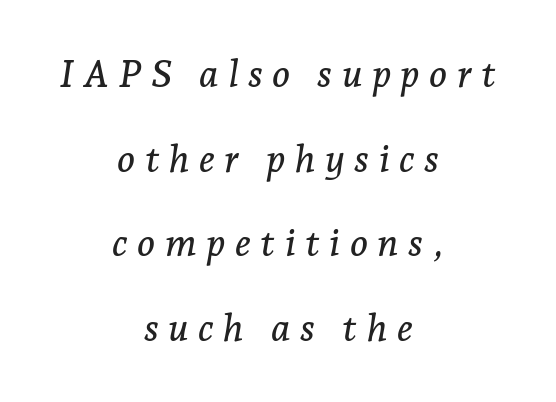
Neither beginnings nor endings align; midpoints do. Classification — serif. The passage shown is typed in a proportional face where columns would drift. Slant detected: the letters are inclined. The leading is generous, giving the passage an open texture.
